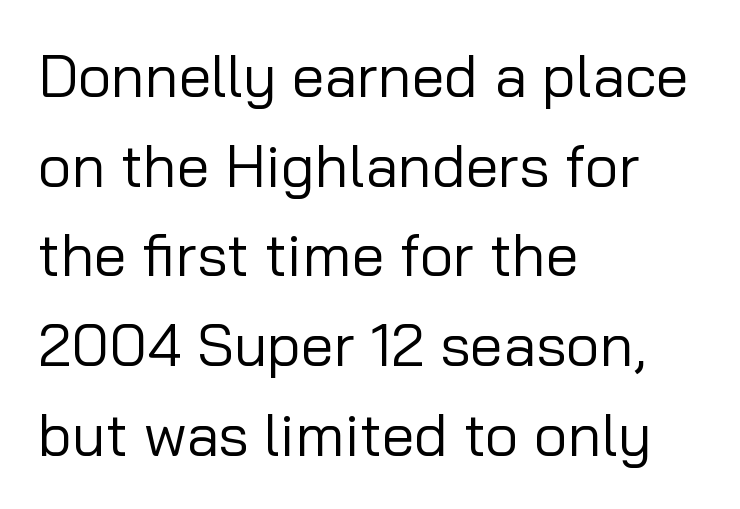
{"serif": "no", "italic": "no", "bold": "no", "weight": "regular", "width": "normal", "stroke_contrast": "low", "x_height": "medium", "monospaced": "no", "underline": "no", "align": "left", "line_spacing": "normal", "line_spacing_ratio": 1.52, "letter_spacing": "normal", "letter_spacing_em": 0.0, "glyph_px": 59}
